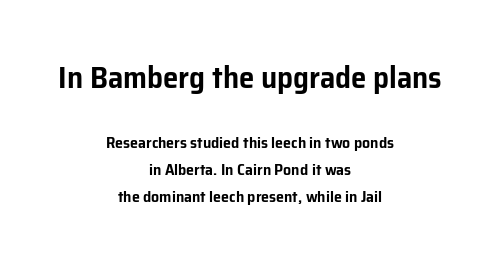
{"serif": "no", "italic": "no", "width": "normal", "stroke_contrast": "low", "x_height": "medium", "monospaced": "no", "underline": "no", "align": "center", "line_spacing": "normal", "line_spacing_ratio": 1.69, "letter_spacing": "normal", "letter_spacing_em": 0.0, "larger_block": "first", "size_ratio": 1.94, "glyph_px": 31}
